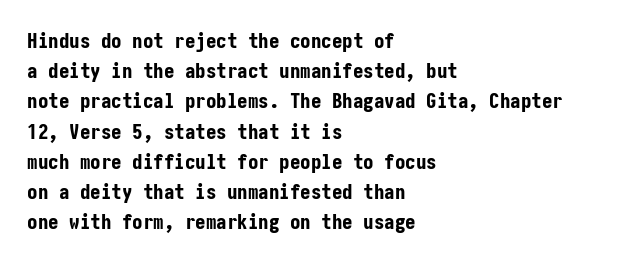
{"italic": "no", "bold": "yes", "underline": "no", "align": "left", "line_spacing": "normal", "line_spacing_ratio": 1.44, "letter_spacing": "normal", "letter_spacing_em": 0.0, "glyph_px": 21}
